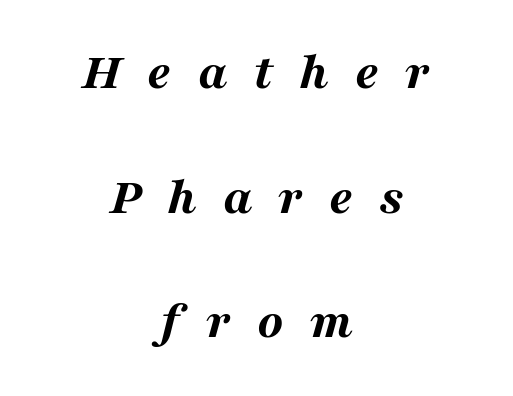
Q: Is the text bold? A: Yes.
Q: Is the text italic (slanted)? A: Yes, it leans right by about 16 degrees.
Q: Is the text underlined? A: No.
Q: How is the paragraph aligned? A: Centered.
Q: Is the spacing between letters normal or unusually wide? A: Unusually wide.
Q: Is the spacing between lines tight, normal or loose? A: Loose.
Q: Width (condensed, normal, or wide)? A: Wide.
Q: Stroke contrast? A: Medium.
Q: x-height? A: Medium.
Q: Monospaced? A: No.
